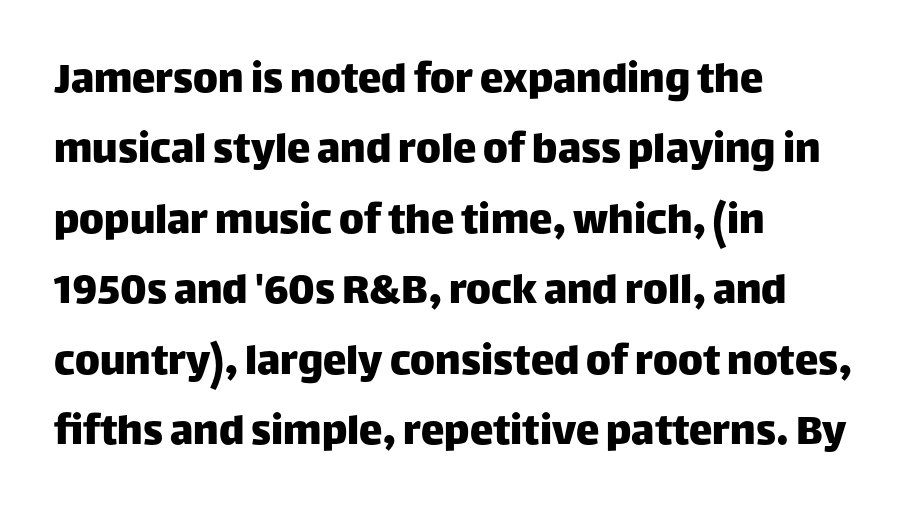
{"serif": "no", "italic": "no", "width": "normal", "stroke_contrast": "low", "x_height": "large", "monospaced": "no", "underline": "no", "align": "left", "line_spacing": "normal", "line_spacing_ratio": 1.5, "letter_spacing": "normal", "letter_spacing_em": 0.0, "glyph_px": 47}
